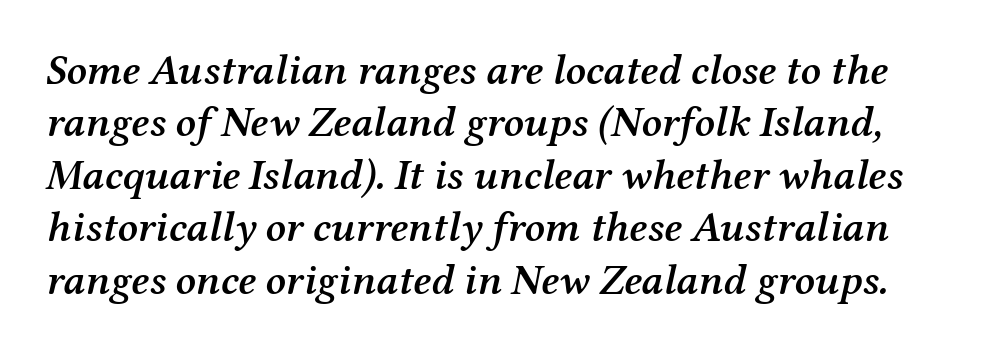
{"serif": "yes", "italic": "yes", "lean": "right", "slant_degrees": 12, "bold": "semi", "weight": "semibold", "width": "normal", "stroke_contrast": "medium", "x_height": "medium", "monospaced": "no", "underline": "no", "line_spacing_ratio": 1.22, "letter_spacing": "normal", "letter_spacing_em": 0.0, "glyph_px": 43}
